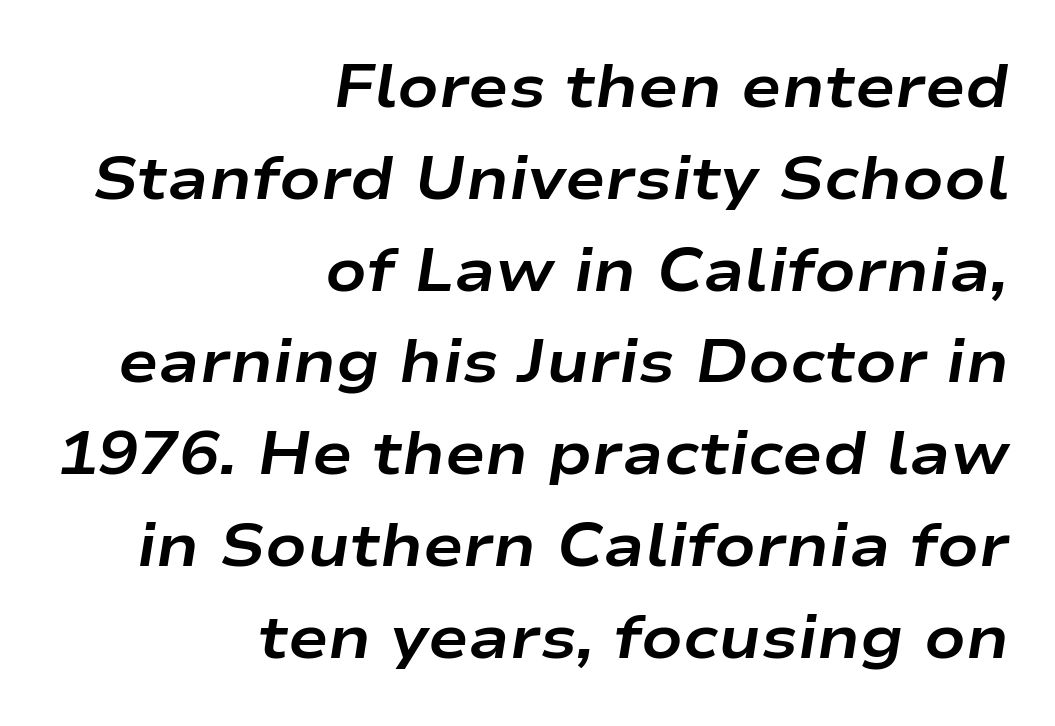
Alignment: flush right. Heavy, bold letterforms. Notice how descenders clear the ascenders below comfortably — that's standard leading. Does the lettering tilt? It does — this is italic.
